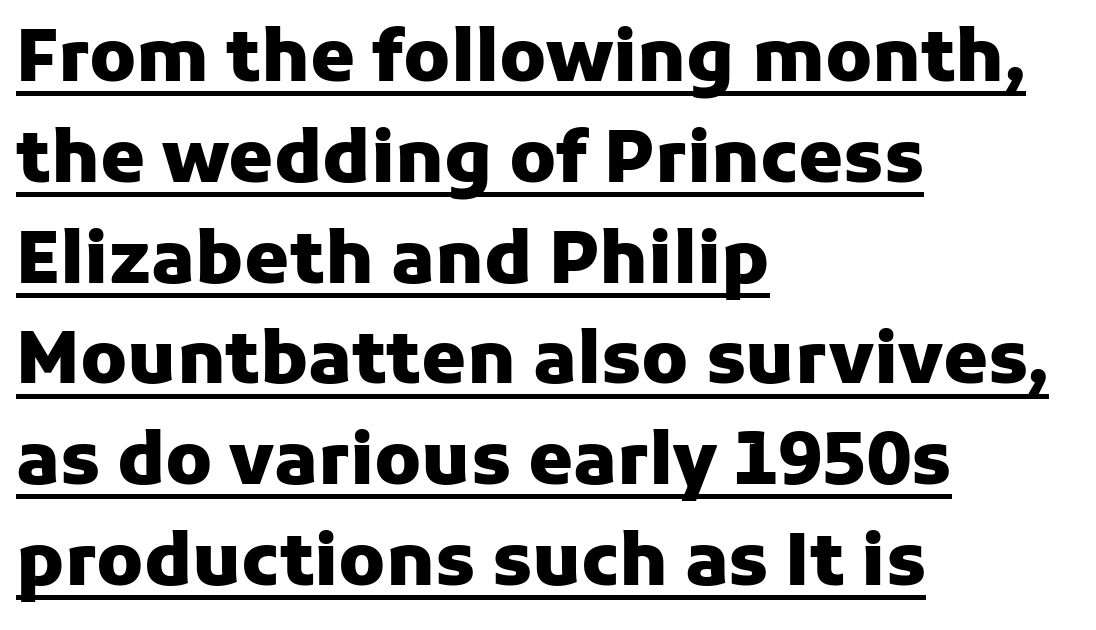
The image shows 72 px heavy sans-serif type, upright; set left-aligned, normal line spacing (1.4x), normal letter spacing, underlined; low stroke contrast and a medium x-height.
